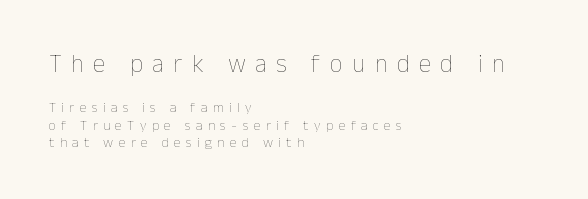
{"italic": "no", "bold": "no", "underline": "no", "align": "left", "line_spacing_ratio": 1.22, "letter_spacing": "wide", "letter_spacing_em": 0.38, "larger_block": "first", "size_ratio": 1.79, "glyph_px": 25}
